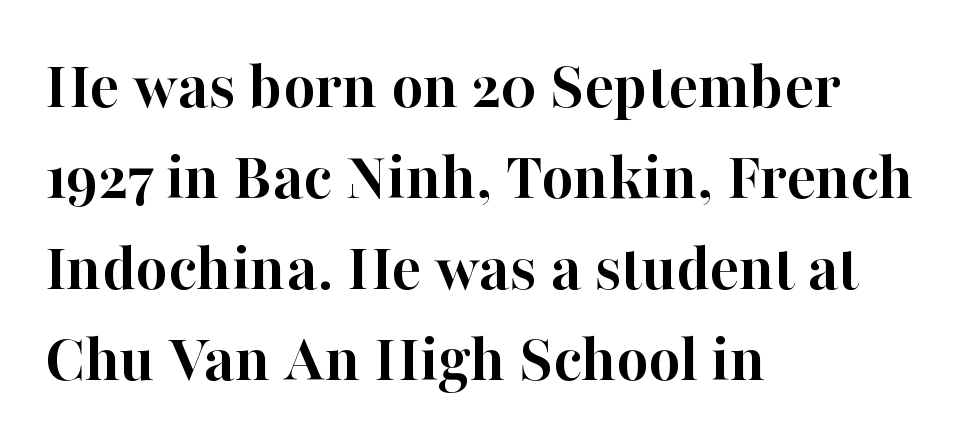
The sample has been set heavy, in full bold. Honestly, the row spacing looks completely unremarkable. The string is rendered with underlining switched off. Where is the straight margin? On the left.
